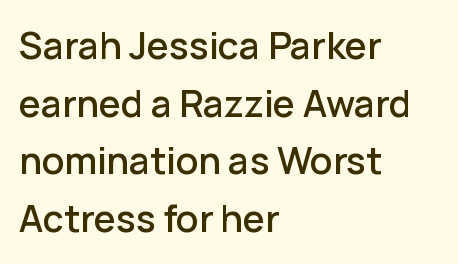
The image shows 37 px sans-serif type, upright; set left-aligned, normal line spacing (1.56x), normal letter spacing, not underlined; low stroke contrast and a medium x-height.
